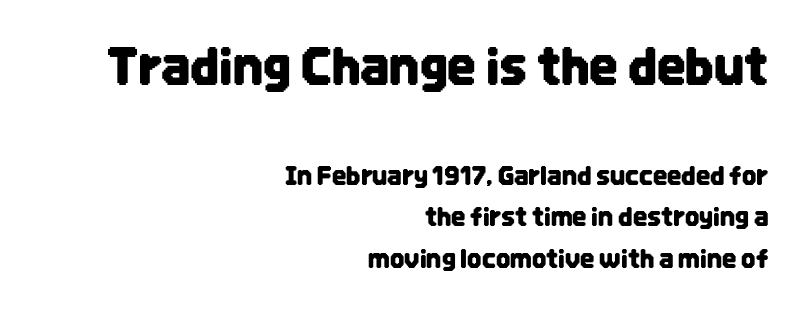
{"serif": "no", "italic": "no", "width": "condensed", "stroke_contrast": "low", "x_height": "large", "monospaced": "no", "underline": "no", "align": "right", "line_spacing": "normal", "line_spacing_ratio": 1.66, "letter_spacing": "normal", "letter_spacing_em": 0.0, "larger_block": "first", "size_ratio": 2.0, "glyph_px": 50}
